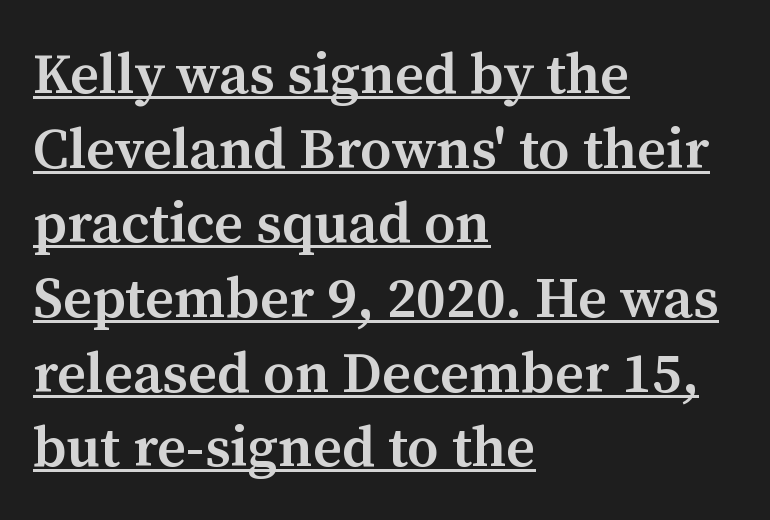
Q: Is the text bold? A: Semi-bold.
Q: Is the text italic (slanted)? A: No, it is upright.
Q: Is the typeface a serif or a sans-serif typeface? A: Serif.
Q: Is the text underlined? A: Yes.
Q: How is the paragraph aligned? A: Left-aligned.
Q: Is the spacing between letters normal or unusually wide? A: Normal.
Q: Is the spacing between lines tight, normal or loose? A: Normal.
Q: Width (condensed, normal, or wide)? A: Normal.
Q: Stroke contrast? A: Medium.
Q: x-height? A: Medium.
Q: Monospaced? A: No.
